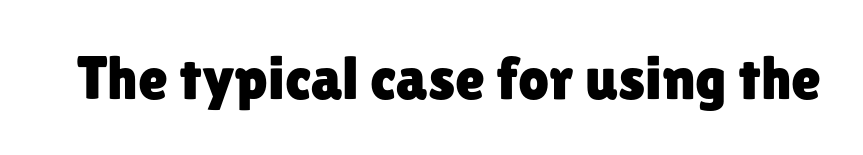
Q: Is the text italic (slanted)? A: No, it is upright.
Q: Is the typeface a serif or a sans-serif typeface? A: Sans-serif.
Q: Is the text underlined? A: No.
Q: Is the spacing between letters normal or unusually wide? A: Normal.
Q: Width (condensed, normal, or wide)? A: Normal.
Q: Stroke contrast? A: Low.
Q: x-height? A: Medium.
Q: Monospaced? A: No.
